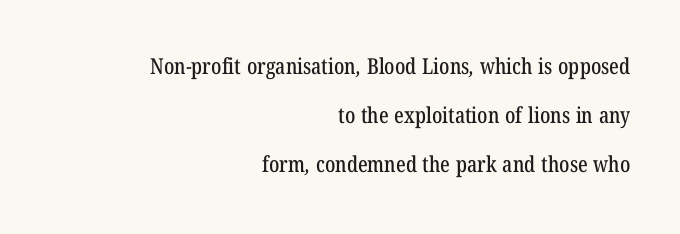
The image shows 22 px text type; set right-aligned, loose line spacing (2.23x), normal letter spacing, not underlined.
